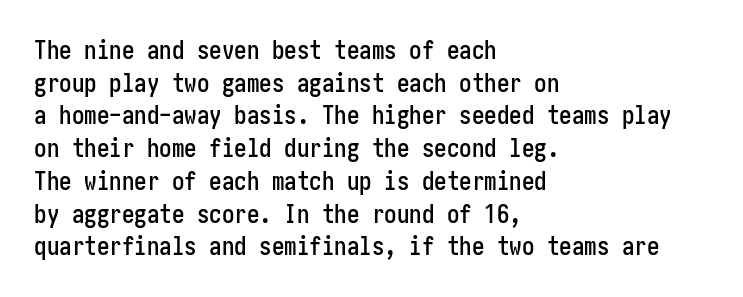
{"italic": "no", "underline": "no", "align": "left", "line_spacing": "normal", "line_spacing_ratio": 1.31, "letter_spacing": "normal", "letter_spacing_em": 0.0, "glyph_px": 25}
